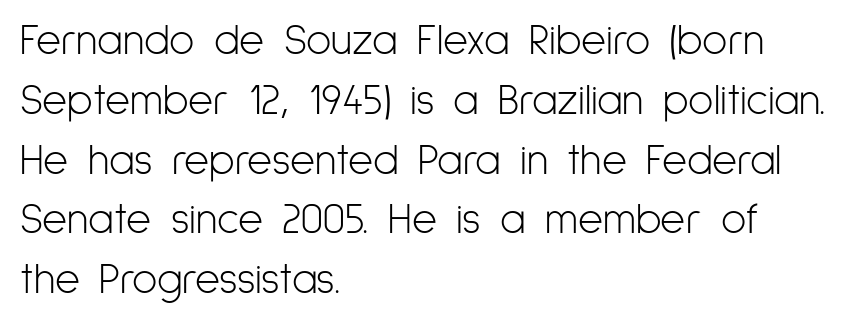
Posture: straight, roman, zero tilt. You could not count columns in this text — the font is proportionally spaced. The rendering uses a moderate line-height, typical for paragraphs. The zone under the glyphs is completely vacant. Does extra space separate the letters? No, they use regular spacing.
